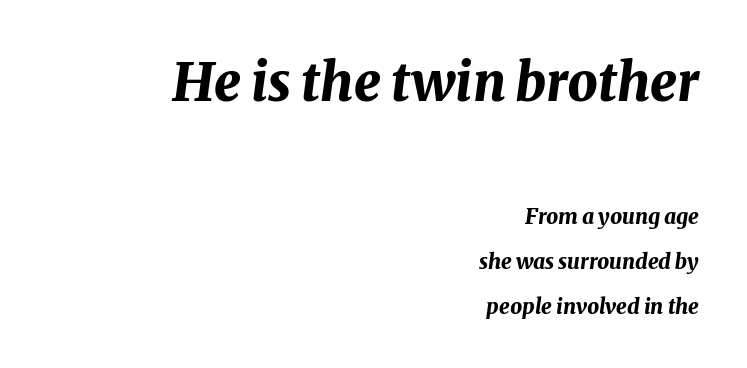
{"italic": "yes", "lean": "right", "slant_degrees": 8, "bold": "yes", "weight": "bold", "width": "normal", "stroke_contrast": "medium", "x_height": "medium", "monospaced": "no", "underline": "no", "align": "right", "line_spacing": "loose", "line_spacing_ratio": 2.13, "letter_spacing": "normal", "letter_spacing_em": 0.0, "larger_block": "first", "size_ratio": 2.52, "glyph_px": 53}
